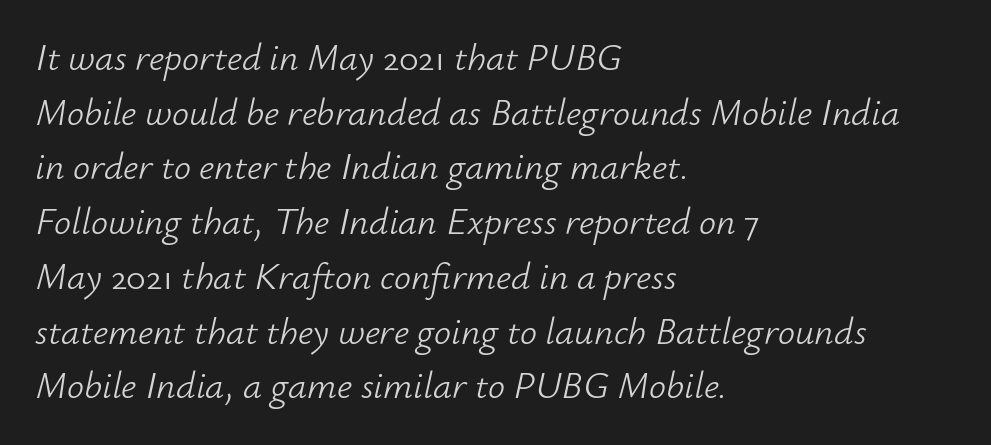
{"italic": "yes", "lean": "right", "slant_degrees": 12, "bold": "no", "weight": "light", "width": "normal", "stroke_contrast": "low", "x_height": "small", "monospaced": "no", "underline": "no", "align": "left", "line_spacing": "normal", "line_spacing_ratio": 1.44, "letter_spacing": "normal", "letter_spacing_em": 0.0, "glyph_px": 38}
